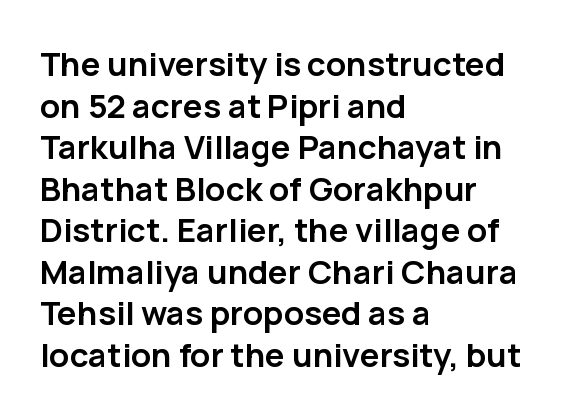
Q: Is the text bold? A: Yes.
Q: Is the text italic (slanted)? A: No, it is upright.
Q: Is the typeface a serif or a sans-serif typeface? A: Sans-serif.
Q: Is the text underlined? A: No.
Q: How is the paragraph aligned? A: Left-aligned.
Q: Is the spacing between letters normal or unusually wide? A: Normal.
Q: Is the spacing between lines tight, normal or loose? A: Normal.
Q: Width (condensed, normal, or wide)? A: Normal.
Q: Stroke contrast? A: Low.
Q: x-height? A: Medium.
Q: Monospaced? A: No.
